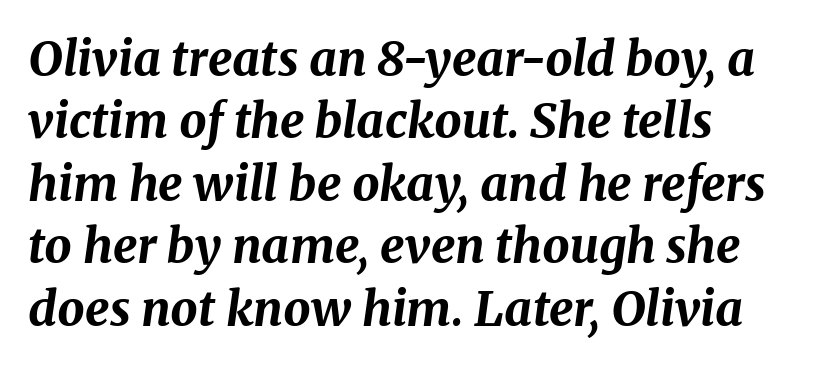
The image shows 48 px bold type, italic (leaning right); set left-aligned, normal line spacing (1.3x), normal letter spacing, not underlined; medium stroke contrast and a medium x-height.
